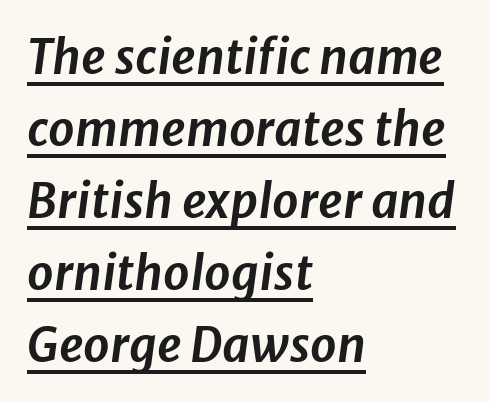
The image shows 47 px text type, italic (leaning right); set left-aligned, normal line spacing (1.53x), normal letter spacing, underlined; low stroke contrast and a medium x-height.
